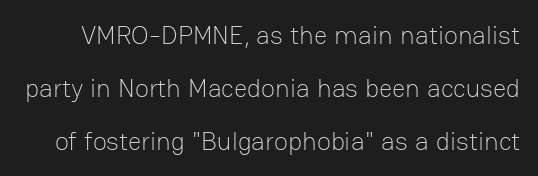
The image shows 26 px text type, upright; set loose line spacing (2.03x), normal letter spacing, not underlined.
